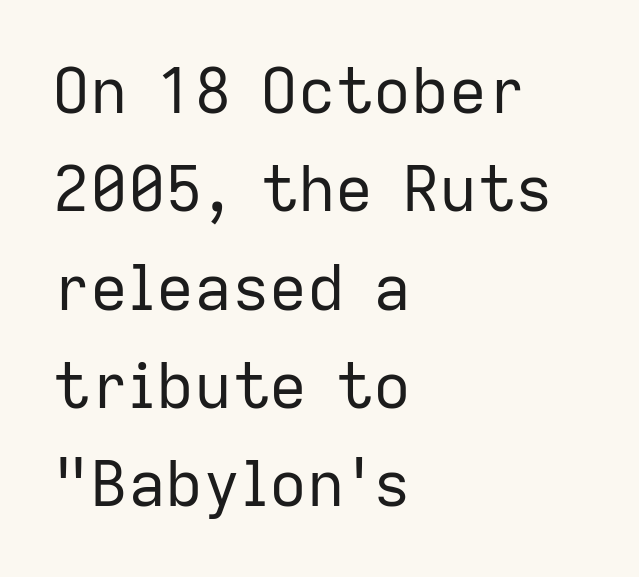
The image shows 63 px regular-weight sans-serif type, upright; set left-aligned, normal line spacing (1.56x), normal letter spacing, not underlined; low stroke contrast and a medium x-height.
